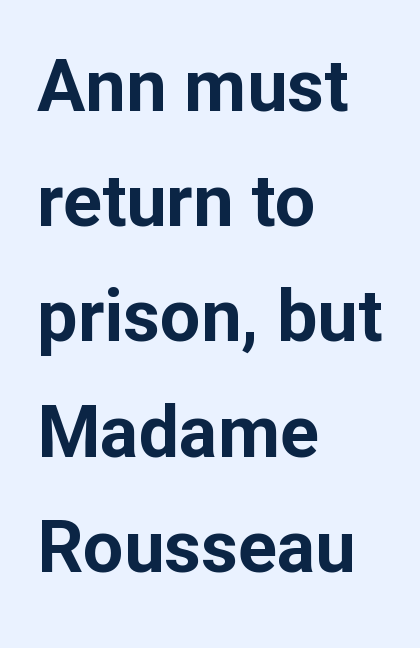
The image shows 72 px bold sans-serif type, upright; set left-aligned, normal line spacing (1.6x), normal letter spacing, not underlined; low stroke contrast and a medium x-height.
